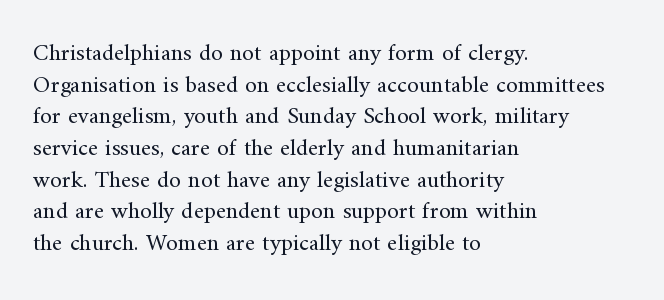
Leftover space on each line is placed entirely after the last word. The typesetting does not lean heavy: it is not bold. Honestly, the letter spacing is just normal — you wouldn't notice it. Underline: absent. If you drew a line through each stem, it would be perfectly vertical.
